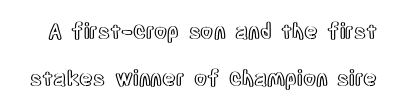
{"italic": "no", "underline": "no", "line_spacing": "loose", "line_spacing_ratio": 2.26, "letter_spacing": "normal", "letter_spacing_em": 0.0, "glyph_px": 21}
